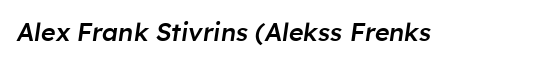
Descenders are the only things crossing below the line. Letter spacing: default. Would a proofreader flag this as italicized? Yes. The face used here is a semibold: visibly heavier than regular, lighter than bold.
